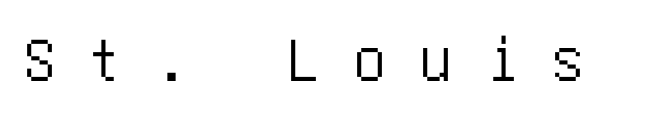
This rendering features lettering with no underline. The horizontal fit of the characters is loose and conspicuously gappy. Quick note: not italic, upright. Note: no serifs on the glyphs.
